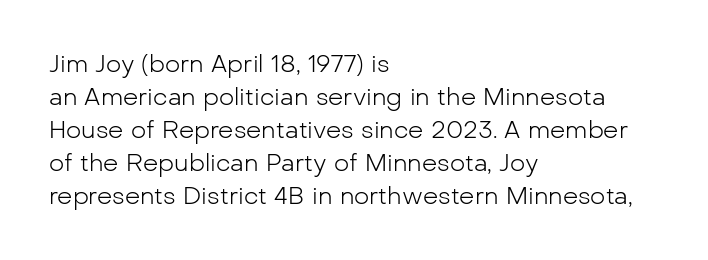
The image shows 24 px text type, upright; set left-aligned, normal line spacing (1.37x), normal letter spacing, not underlined.
